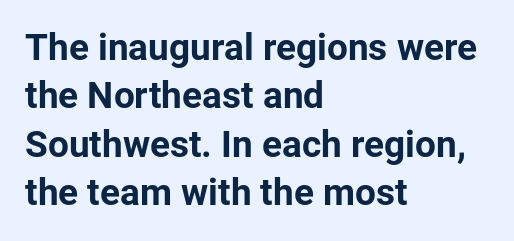
Check under the words: just untouched page. There is no visible air inserted between adjacent glyphs. Note the varied advance widths — an 'i' is clearly narrower than an 'm'. What kind of face is this? One without serifs — a sans.
